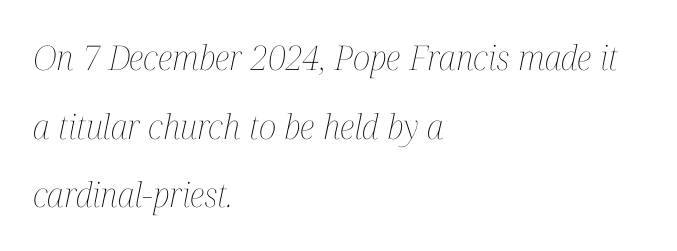
Q: Is the text bold? A: No.
Q: Is the text italic (slanted)? A: Yes, it leans right by about 12 degrees.
Q: Is the text underlined? A: No.
Q: How is the paragraph aligned? A: Left-aligned.
Q: Is the spacing between letters normal or unusually wide? A: Normal.
Q: Is the spacing between lines tight, normal or loose? A: Loose.
Q: Width (condensed, normal, or wide)? A: Condensed.
Q: Stroke contrast? A: Medium.
Q: x-height? A: Medium.
Q: Monospaced? A: No.
